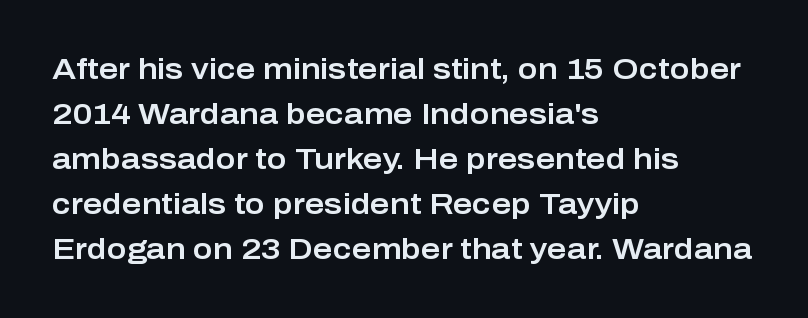
Q: Is the text italic (slanted)? A: No, it is upright.
Q: Is the typeface a serif or a sans-serif typeface? A: Sans-serif.
Q: Is the text underlined? A: No.
Q: How is the paragraph aligned? A: Left-aligned.
Q: Is the spacing between letters normal or unusually wide? A: Normal.
Q: Is the spacing between lines tight, normal or loose? A: Normal.
Q: Width (condensed, normal, or wide)? A: Normal.
Q: Stroke contrast? A: Low.
Q: x-height? A: Medium.
Q: Monospaced? A: No.
